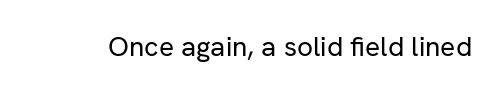
{"serif": "no", "italic": "no", "bold": "no", "weight": "regular", "width": "normal", "stroke_contrast": "low", "x_height": "medium", "monospaced": "no", "underline": "no", "letter_spacing": "normal", "letter_spacing_em": 0.0, "glyph_px": 28}
